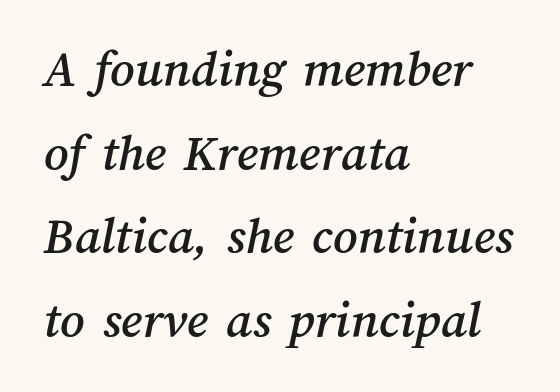
The image shows 53 px text type; set left-aligned, normal line spacing (1.58x), normal letter spacing, not underlined; medium stroke contrast and a medium x-height.
